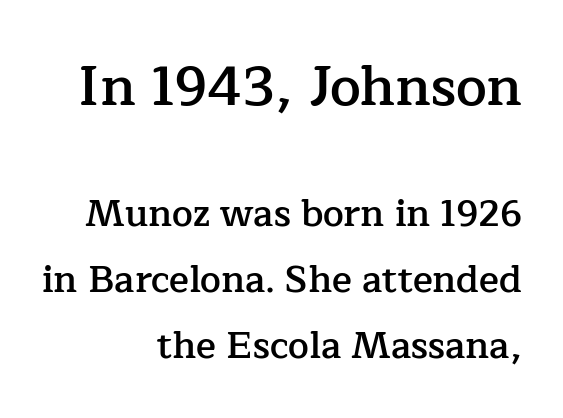
Typeset ragged left — the right edge is the straight one. This sample uses plain, unmodified letter spacing. Words float on clear page, feet unadorned. Moderately thickened strokes mark this as semibold type.
